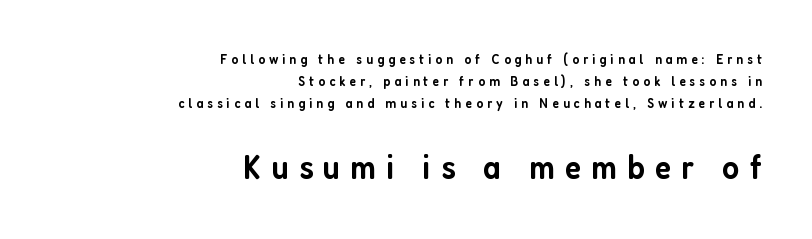
Q: Is the text bold? A: Semi-bold.
Q: Is the text italic (slanted)? A: No, it is upright.
Q: Is the typeface a serif or a sans-serif typeface? A: Sans-serif.
Q: Is the text underlined? A: No.
Q: How is the paragraph aligned? A: Right-aligned.
Q: Is the spacing between letters normal or unusually wide? A: Unusually wide.
Q: Is the spacing between lines tight, normal or loose? A: Normal.
Q: Which block of text is set in a larger size, the first (top) or the second (bottom)? A: The second (bottom) one.
Q: Width (condensed, normal, or wide)? A: Condensed.
Q: Stroke contrast? A: Low.
Q: x-height? A: Medium.
Q: Monospaced? A: No.
